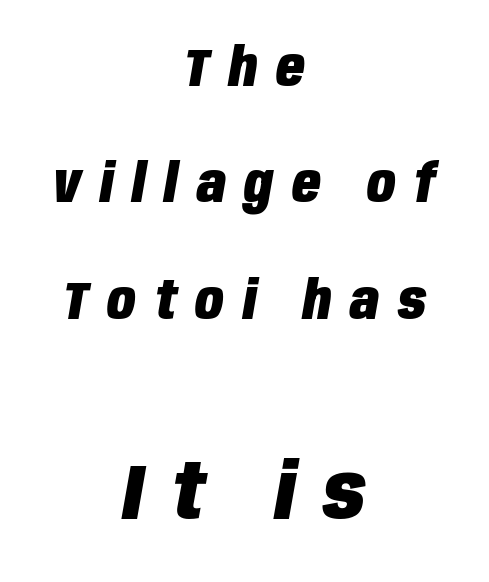
The image shows 78 px heavy, condensed type, italic (leaning right); set centered, loose line spacing (2.24x), unusually wide letter spacing (+0.36 em), not underlined; the second (bottom) block is 1.5x larger; low stroke contrast and a large x-height.
